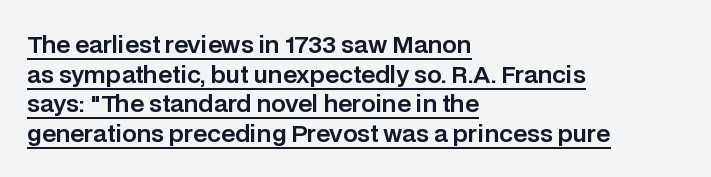
The gaps between neighbouring characters are ordinary and unremarkable. Rows of type keep a routine distance in the vertical direction. This is underlined copy, the kind a proofreader might mark for attention. Every stem runs plumb, perpendicular to the baseline. The compositor pushed each line to the left boundary.
